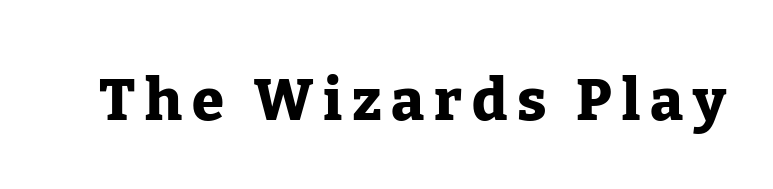
The image shows 58 px heavy serif type, upright; set not underlined; low stroke contrast and a medium x-height.
